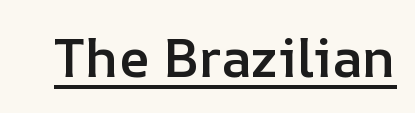
The image shows 54 px semibold type, upright; set normal letter spacing, underlined; low stroke contrast and a medium x-height.
